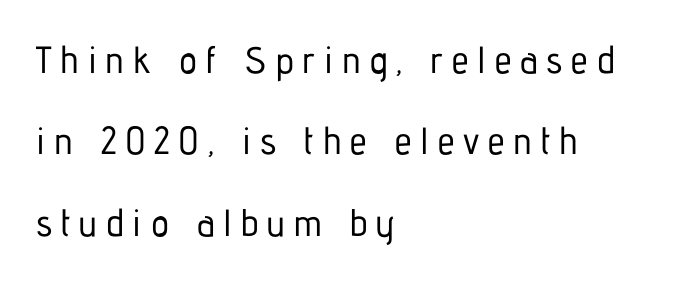
{"serif": "no", "italic": "no", "width": "condensed", "stroke_contrast": "low", "x_height": "medium", "monospaced": "no", "underline": "no", "align": "left", "line_spacing": "loose", "line_spacing_ratio": 2.14, "letter_spacing": "wide", "letter_spacing_em": 0.23, "glyph_px": 38}
